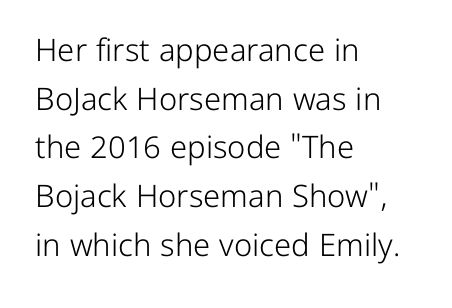
The image shows 31 px light sans-serif type, upright; set left-aligned, normal line spacing (1.57x), normal letter spacing, not underlined; low stroke contrast and a medium x-height.
